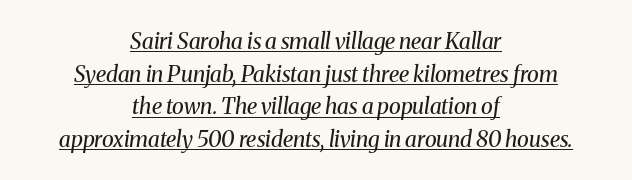
The image shows 22 px text type, italic (leaning right); set centered, normal line spacing (1.48x), normal letter spacing, underlined.
